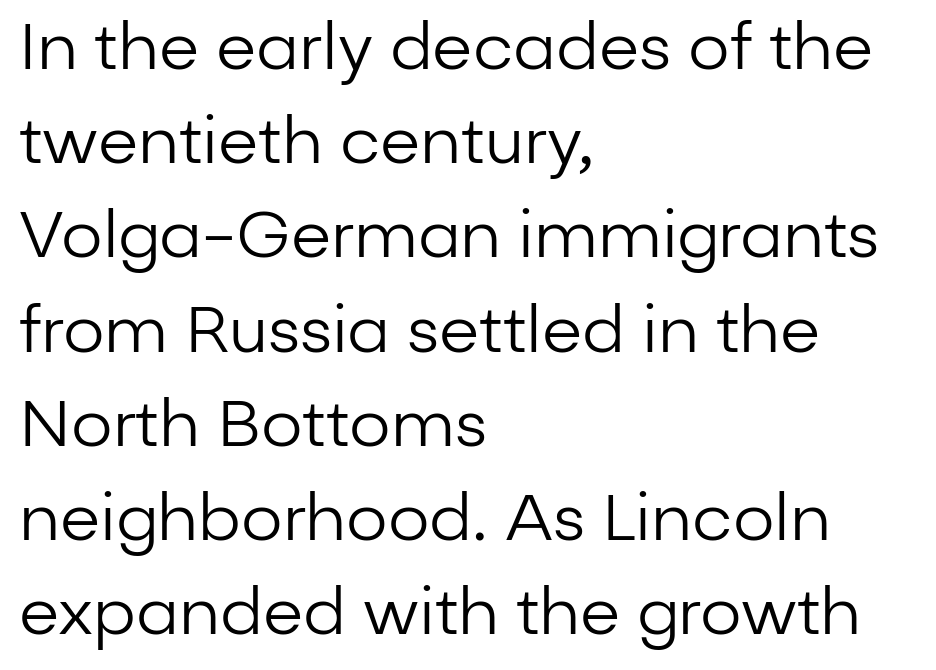
Q: Is the text bold? A: No.
Q: Is the text italic (slanted)? A: No, it is upright.
Q: Is the typeface a serif or a sans-serif typeface? A: Sans-serif.
Q: Is the text underlined? A: No.
Q: How is the paragraph aligned? A: Left-aligned.
Q: Is the spacing between letters normal or unusually wide? A: Normal.
Q: Is the spacing between lines tight, normal or loose? A: Normal.
Q: Width (condensed, normal, or wide)? A: Normal.
Q: Stroke contrast? A: Low.
Q: x-height? A: Medium.
Q: Monospaced? A: No.
